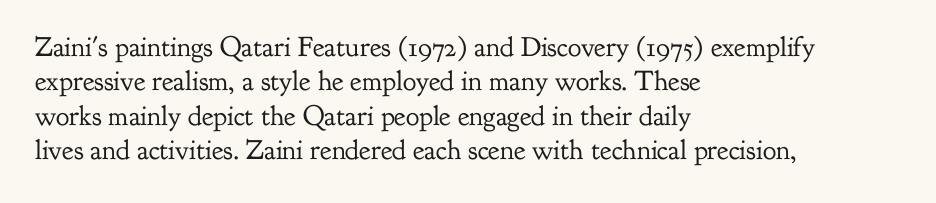
{"serif": "yes", "italic": "no", "bold": "no", "weight": "regular", "width": "normal", "stroke_contrast": "low", "x_height": "small", "monospaced": "no", "underline": "no", "align": "left", "line_spacing_ratio": 1.23, "letter_spacing": "normal", "letter_spacing_em": 0.0, "glyph_px": 28}
